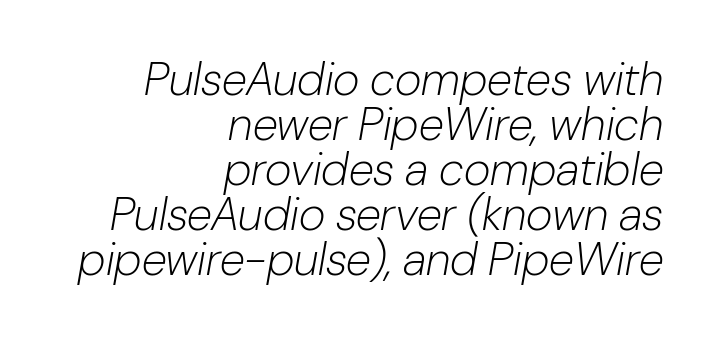
Q: Is the text bold? A: No.
Q: Is the text italic (slanted)? A: Yes, it leans right by about 10 degrees.
Q: Is the text underlined? A: No.
Q: How is the paragraph aligned? A: Right-aligned.
Q: Is the spacing between letters normal or unusually wide? A: Normal.
Q: Is the spacing between lines tight, normal or loose? A: Tight.
Q: Width (condensed, normal, or wide)? A: Normal.
Q: Stroke contrast? A: Low.
Q: x-height? A: Medium.
Q: Monospaced? A: No.
